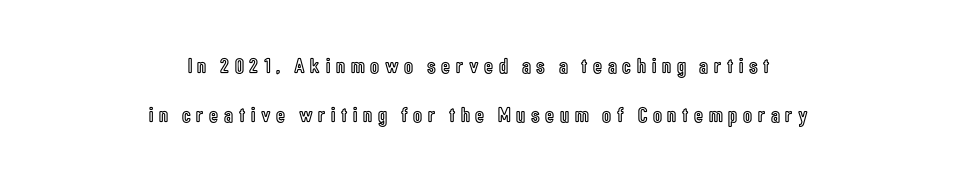
The image shows 22 px text type, upright; set centered, loose line spacing (2.23x), unusually wide letter spacing (+0.26 em), not underlined.
